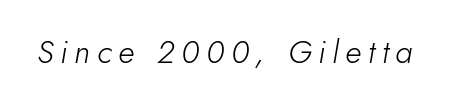
Q: Is the text bold? A: No.
Q: Is the text italic (slanted)? A: Yes, it leans right by about 5 degrees.
Q: Is the text underlined? A: No.
Q: Is the spacing between letters normal or unusually wide? A: Unusually wide.
Q: Width (condensed, normal, or wide)? A: Normal.
Q: Stroke contrast? A: Low.
Q: x-height? A: Small.
Q: Monospaced? A: No.
